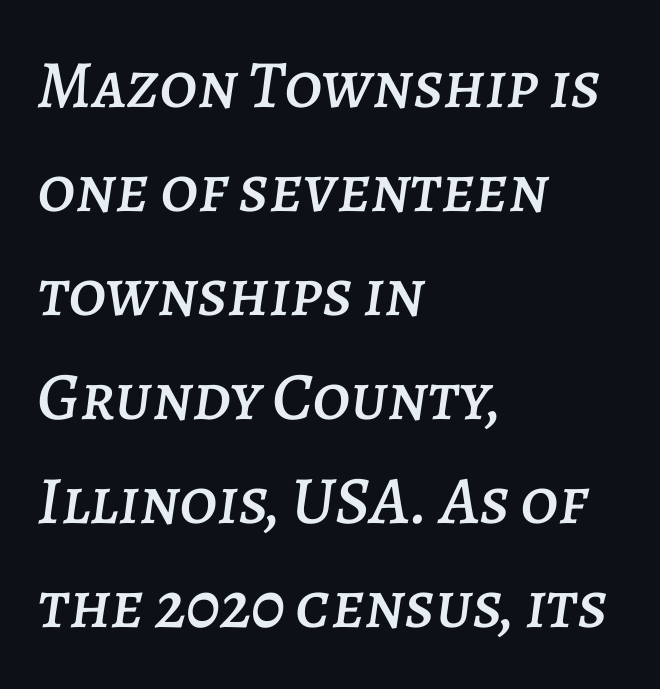
There's an unmistakable incline to the writing here. Check the space under the baseline: it is left empty. Visually the block forms a straight wall on the left and a jagged coastline on the right. The passage shown has conventional tracking throughout.
